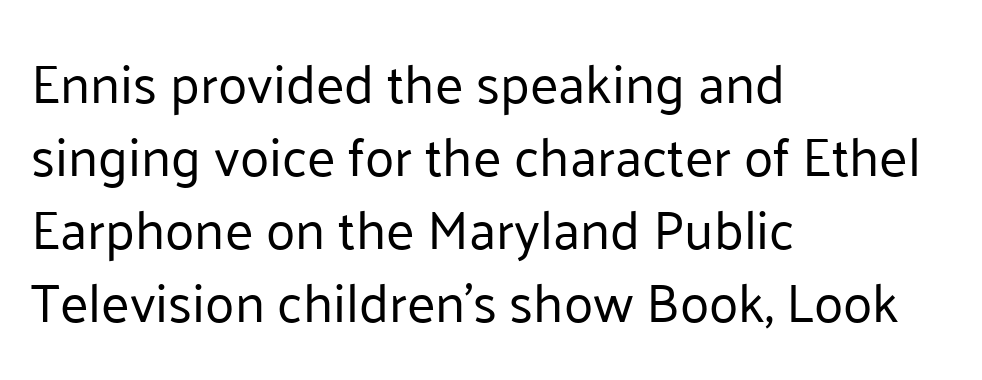
The image shows 54 px regular-weight sans-serif type, upright; set left-aligned, normal line spacing (1.35x), normal letter spacing, not underlined; low stroke contrast and a medium x-height.
